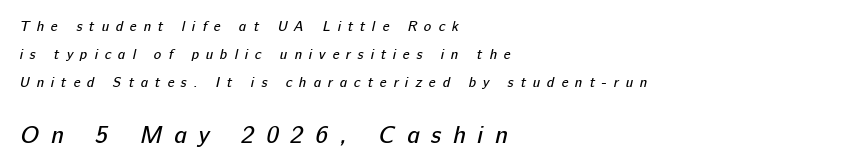
Honestly, the letter spacing is so wide it's the main thing you notice. Underline: absent. What's the leading like? Stretched, with rows far apart. In CSS terms this would be text-align: left.
